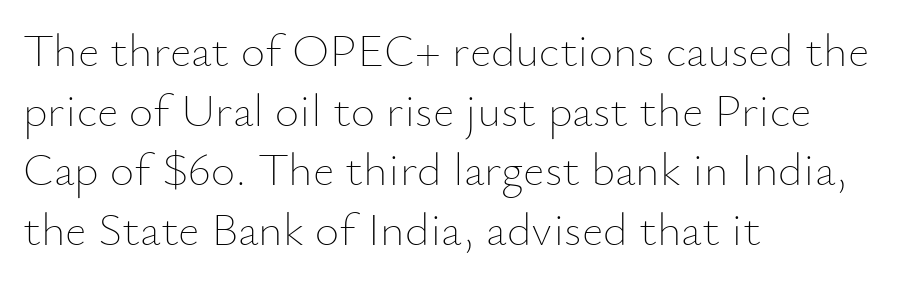
This sample has the flowing, uneven cadence of proportional lettering. Baseline-to-baseline distance is the conventional proportion of letter height. The string is rendered with underlining switched off. These lines stack with their left ends in a neat column. Bold? No — there's no thickening of the strokes. These lines keep a tight, regular rhythm from letter to letter.
